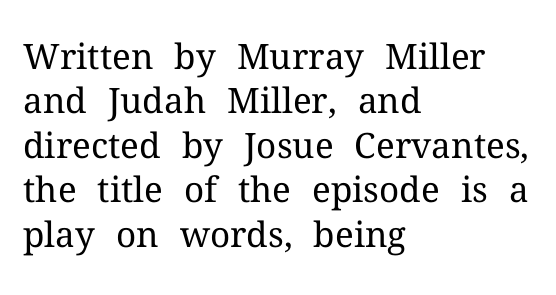
The image shows 35 px regular-weight serif type, upright; set left-aligned, normal line spacing (1.27x), normal letter spacing, not underlined; medium stroke contrast and a medium x-height.
